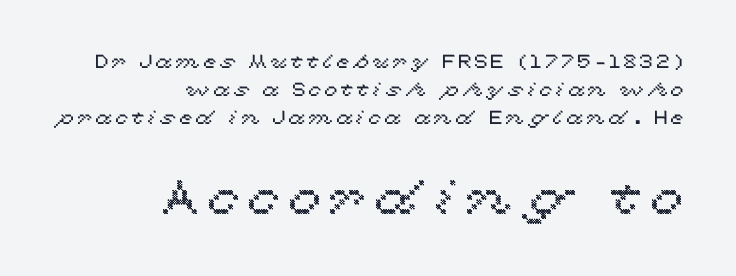
{"width": "wide", "x_height": "medium", "monospaced": "no", "underline": "no", "align": "right", "line_spacing": "normal", "line_spacing_ratio": 1.48, "larger_block": "second", "size_ratio": 2.53, "glyph_px": 48}
